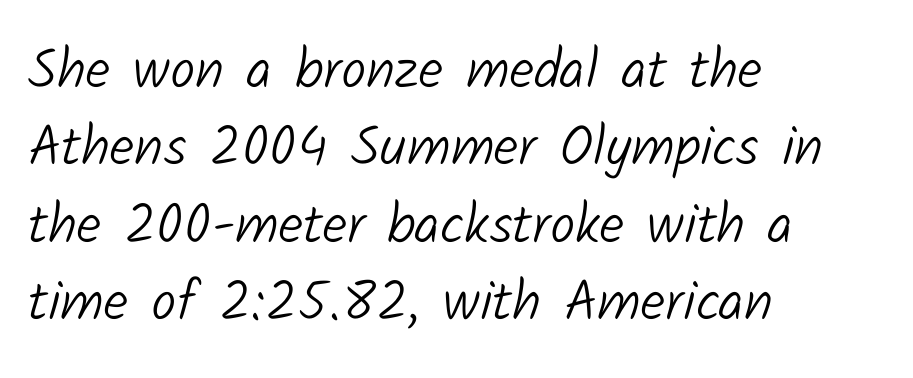
{"serif": "no", "bold": "no", "weight": "light", "width": "normal", "stroke_contrast": "low", "x_height": "medium", "monospaced": "no", "underline": "no", "align": "left", "line_spacing": "normal", "line_spacing_ratio": 1.38, "letter_spacing": "normal", "letter_spacing_em": 0.0, "glyph_px": 56}
